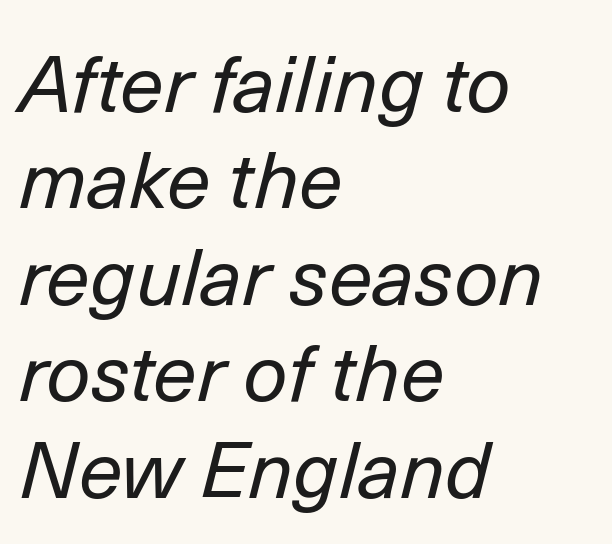
Q: Is the text bold? A: No.
Q: Is the text italic (slanted)? A: Yes, it leans right by about 14 degrees.
Q: Is the text underlined? A: No.
Q: How is the paragraph aligned? A: Left-aligned.
Q: Is the spacing between letters normal or unusually wide? A: Normal.
Q: Width (condensed, normal, or wide)? A: Normal.
Q: Stroke contrast? A: Low.
Q: x-height? A: Medium.
Q: Monospaced? A: No.
